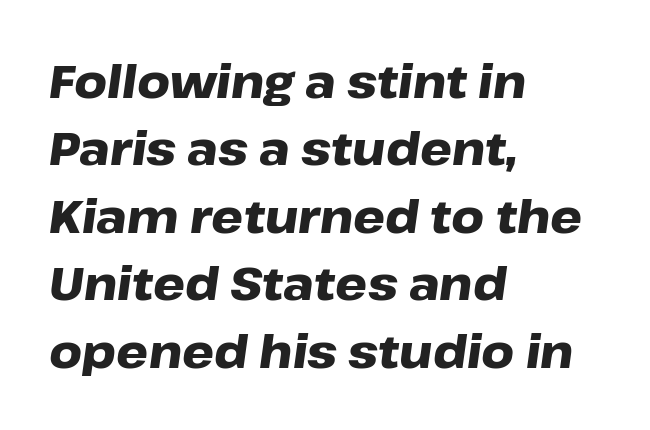
The image shows 45 px heavy, wide type, italic (leaning right); set left-aligned, normal line spacing (1.5x), normal letter spacing, not underlined; low stroke contrast and a medium x-height.
